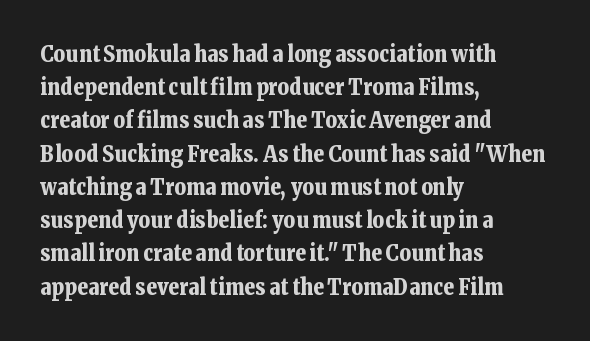
Leading matches the norm, producing a regular column. The area under the type is left untouched. Does extra space separate the letters? No, they use regular spacing. These lines were composed using upright roman letters.
